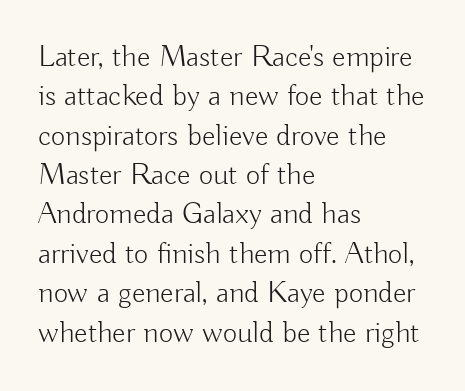
Q: Is the text bold? A: No.
Q: Is the text italic (slanted)? A: No, it is upright.
Q: Is the typeface a serif or a sans-serif typeface? A: Sans-serif.
Q: Is the text underlined? A: No.
Q: How is the paragraph aligned? A: Left-aligned.
Q: Is the spacing between letters normal or unusually wide? A: Normal.
Q: Is the spacing between lines tight, normal or loose? A: Normal.
Q: Width (condensed, normal, or wide)? A: Normal.
Q: Stroke contrast? A: Low.
Q: x-height? A: Small.
Q: Monospaced? A: No.
